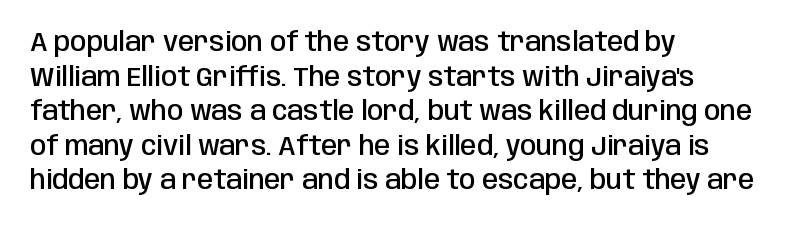
The glyphs have the mass of a demibold cut, below bold. Is the letter spacing exaggerated? No — it looks like the ordinary default. Which margin do the lines hug? The left one — the right edge is uneven. The rows are spaced the way most documents space them. Style check: upright. Has an underline been added? It has not.
